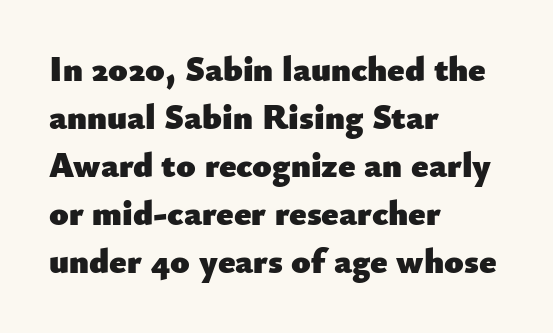
Q: Is the text bold? A: Yes.
Q: Is the text italic (slanted)? A: No, it is upright.
Q: Is the typeface a serif or a sans-serif typeface? A: Sans-serif.
Q: Is the text underlined? A: No.
Q: How is the paragraph aligned? A: Left-aligned.
Q: Is the spacing between letters normal or unusually wide? A: Normal.
Q: Is the spacing between lines tight, normal or loose? A: Normal.
Q: Width (condensed, normal, or wide)? A: Normal.
Q: Stroke contrast? A: Low.
Q: x-height? A: Small.
Q: Monospaced? A: No.
